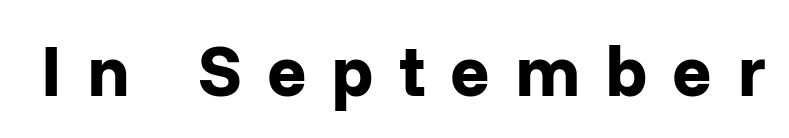
The image shows 73 px bold sans-serif type, upright; set unusually wide letter spacing (+0.34 em), not underlined; low stroke contrast and a medium x-height.
